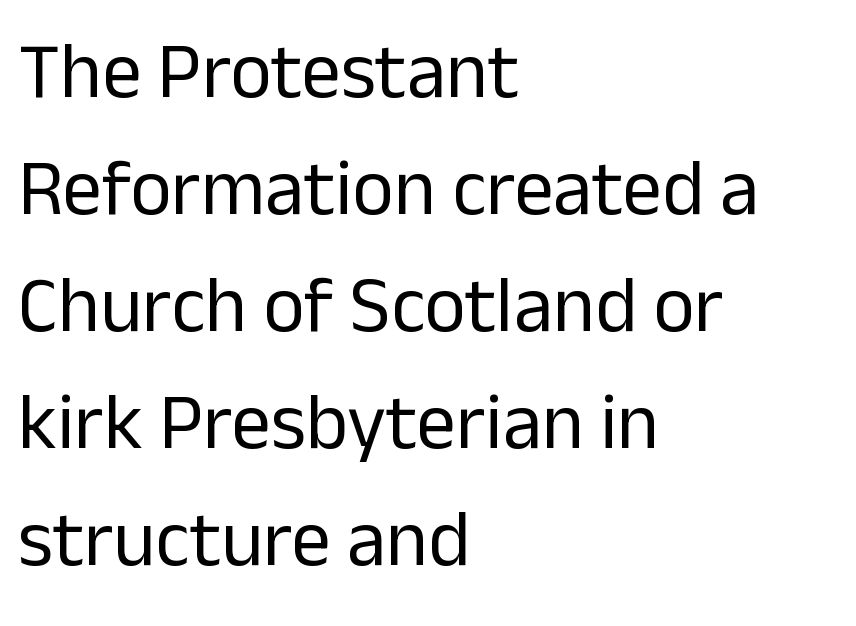
{"serif": "no", "italic": "no", "bold": "no", "weight": "regular", "width": "normal", "stroke_contrast": "low", "x_height": "medium", "monospaced": "no", "underline": "no", "align": "left", "line_spacing": "normal", "line_spacing_ratio": 1.48, "letter_spacing": "normal", "letter_spacing_em": 0.0, "glyph_px": 79}
